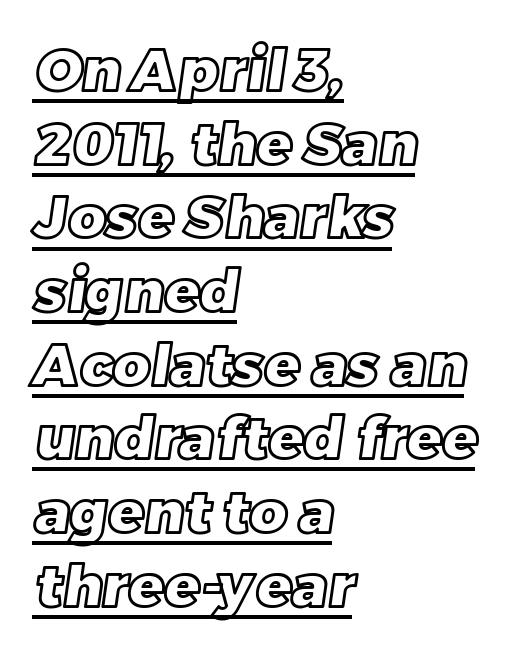
Q: Is the text underlined? A: Yes.
Q: How is the paragraph aligned? A: Left-aligned.
Q: Is the spacing between letters normal or unusually wide? A: Normal.
Q: Is the spacing between lines tight, normal or loose? A: Normal.
Q: Width (condensed, normal, or wide)? A: Normal.
Q: x-height? A: Large.
Q: Monospaced? A: No.
